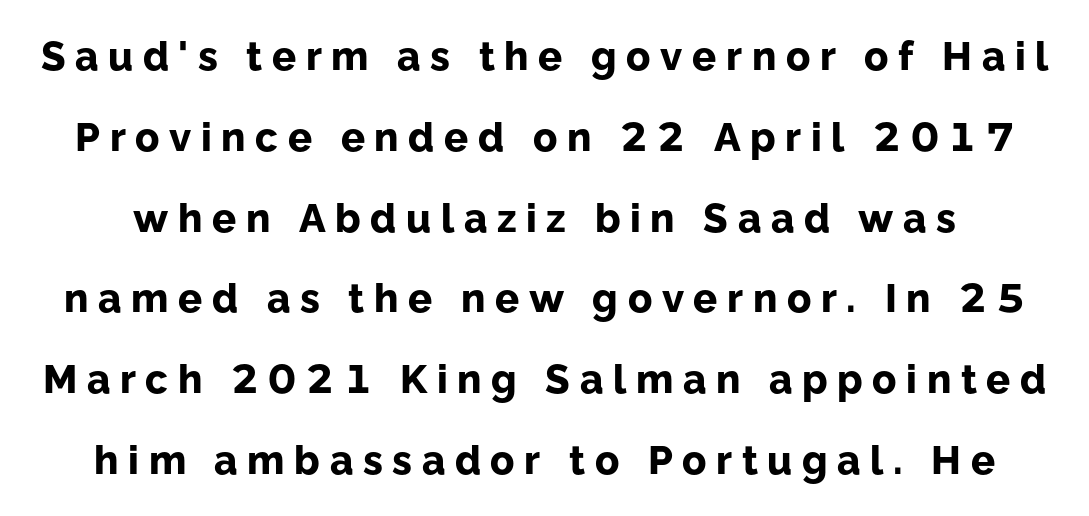
The image shows 40 px bold sans-serif type, upright; set loose line spacing (2.02x), unusually wide letter spacing (+0.24 em), not underlined; low stroke contrast and a medium x-height.
